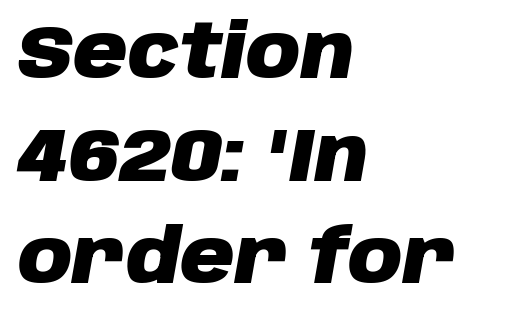
{"italic": "yes", "lean": "right", "slant_degrees": 10, "bold": "yes", "weight": "heavy", "width": "normal", "stroke_contrast": "low", "x_height": "large", "monospaced": "no", "underline": "no", "align": "left", "line_spacing": "normal", "line_spacing_ratio": 1.37, "letter_spacing": "normal", "letter_spacing_em": 0.0, "glyph_px": 75}
